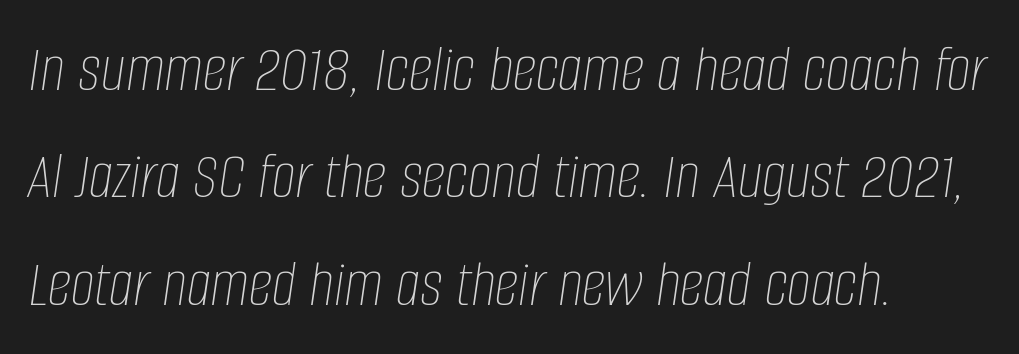
Q: Is the text bold? A: No.
Q: Is the text italic (slanted)? A: Yes, it leans right by about 8 degrees.
Q: Is the text underlined? A: No.
Q: How is the paragraph aligned? A: Left-aligned.
Q: Is the spacing between letters normal or unusually wide? A: Normal.
Q: Is the spacing between lines tight, normal or loose? A: Normal.
Q: Width (condensed, normal, or wide)? A: Condensed.
Q: Stroke contrast? A: Low.
Q: x-height? A: Large.
Q: Monospaced? A: No.
